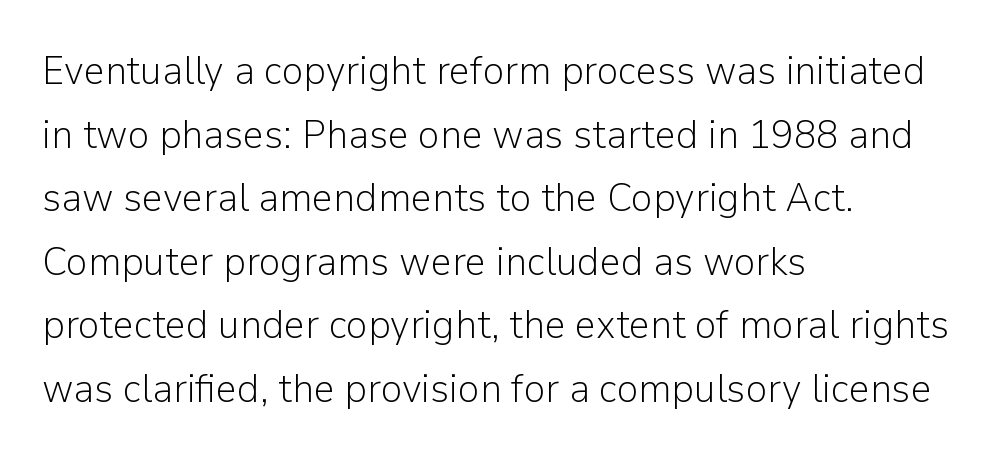
Q: Is the text bold? A: No.
Q: Is the text italic (slanted)? A: No, it is upright.
Q: Is the typeface a serif or a sans-serif typeface? A: Sans-serif.
Q: Is the text underlined? A: No.
Q: How is the paragraph aligned? A: Left-aligned.
Q: Is the spacing between letters normal or unusually wide? A: Normal.
Q: Is the spacing between lines tight, normal or loose? A: Normal.
Q: Width (condensed, normal, or wide)? A: Normal.
Q: Stroke contrast? A: Low.
Q: x-height? A: Medium.
Q: Monospaced? A: No.
